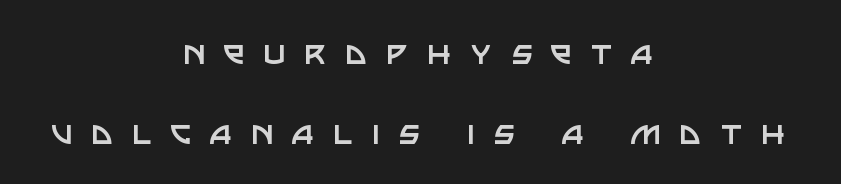
{"serif": "no", "italic": "no", "bold": "no", "weight": "regular", "width": "normal", "stroke_contrast": "low", "x_height": "large", "monospaced": "no", "underline": "no", "align": "center", "line_spacing": "loose", "line_spacing_ratio": 2.1, "letter_spacing": "wide", "letter_spacing_em": 0.49, "glyph_px": 38}
